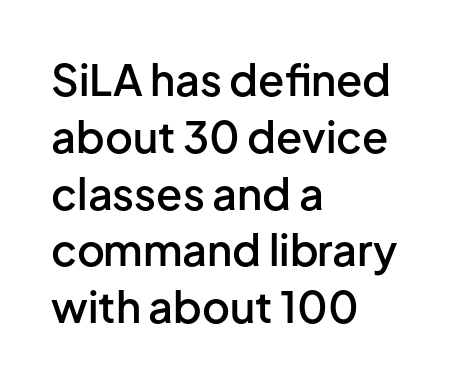
Spacing verdict: proportional, widths tailored to each character. A clean baseline with only descenders dipping below it. Does extra space separate the letters? No, they use regular spacing. When letters stand straight like this, we call the style roman or upright.
